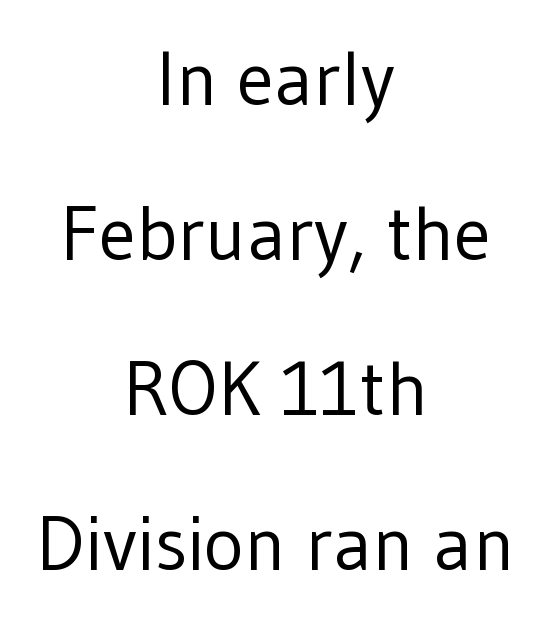
What's the leading like? Stretched, with rows far apart. Examine the stroke ends and you'll find no serifs. The letters look calm and open, with moderate or lighter stems. The rendering uses natural spacing where letterforms have individual widths. Check under the words: just untouched page.
